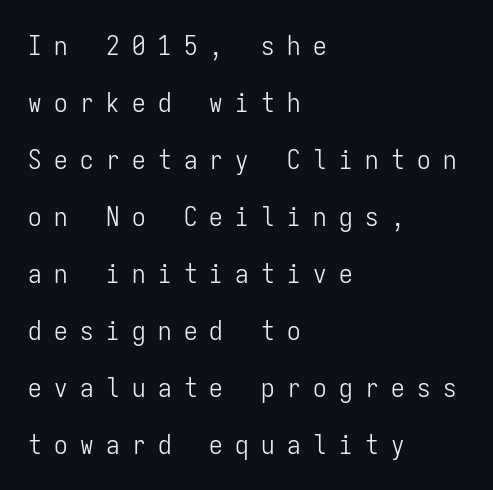
Designer's note — italics off, roman on. Type without underlining. Successive baselines arrive slowly, with a big drop between each. Characters follow at a spacing far wider than the type designer built in. These glyphs show unthickened strokes, regular width or finer.
